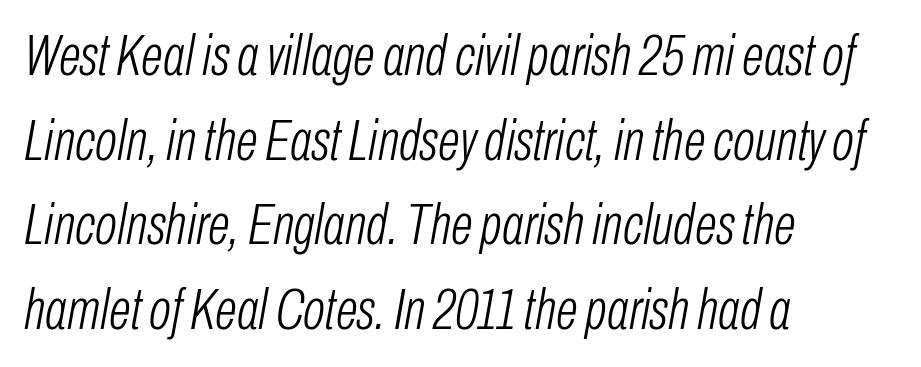
The image shows 58 px light, condensed type, italic (leaning right); set left-aligned, normal line spacing (1.46x), normal letter spacing, not underlined; low stroke contrast and a medium x-height.
